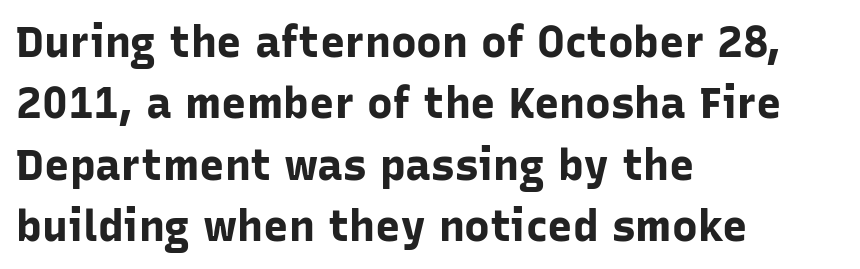
You can tell from the bare stems that sans-serif type was used. Descenders are the only things crossing below the line. A student would call this left alignment; a typographer would say flush left, rag right. Think of a printed novel: that variable character pitch is what you see here. Designer's note — italics off, roman on. Line spacing here is normal.
